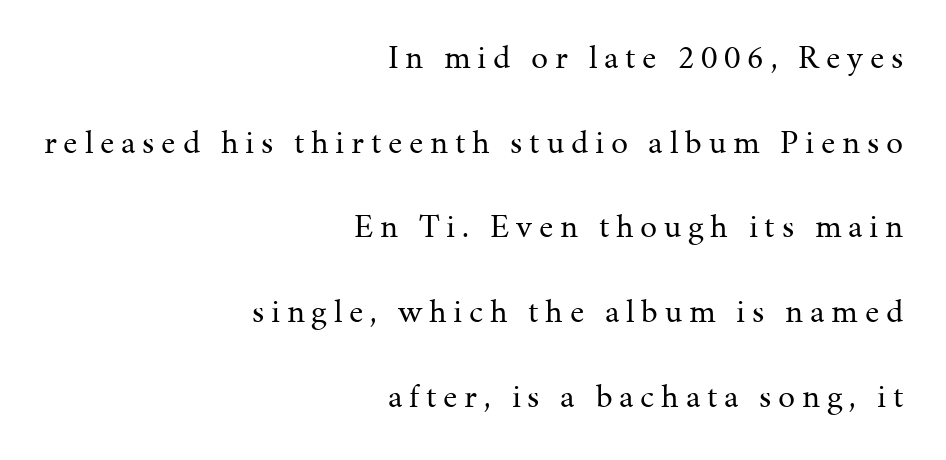
Q: Is the text bold? A: No.
Q: Is the text italic (slanted)? A: No, it is upright.
Q: Is the typeface a serif or a sans-serif typeface? A: Serif.
Q: Is the text underlined? A: No.
Q: How is the paragraph aligned? A: Right-aligned.
Q: Is the spacing between letters normal or unusually wide? A: Unusually wide.
Q: Is the spacing between lines tight, normal or loose? A: Loose.
Q: Width (condensed, normal, or wide)? A: Normal.
Q: Stroke contrast? A: Medium.
Q: x-height? A: Medium.
Q: Monospaced? A: No.
